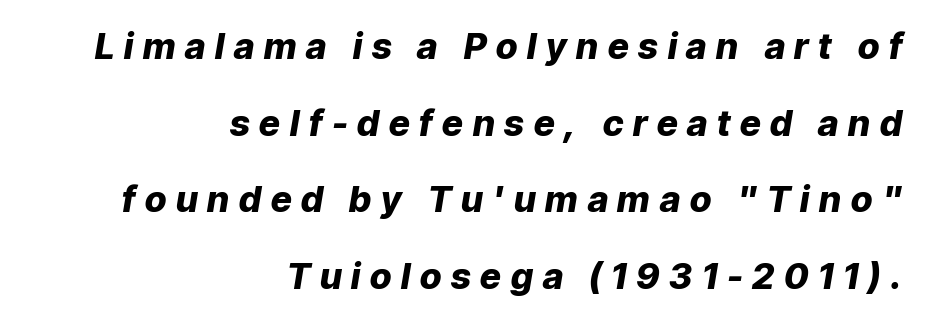
{"italic": "yes", "lean": "right", "slant_degrees": 9, "bold": "yes", "weight": "heavy", "width": "normal", "stroke_contrast": "low", "x_height": "medium", "monospaced": "no", "underline": "no", "align": "right", "line_spacing": "loose", "line_spacing_ratio": 2.13, "letter_spacing": "wide", "letter_spacing_em": 0.27, "glyph_px": 36}
